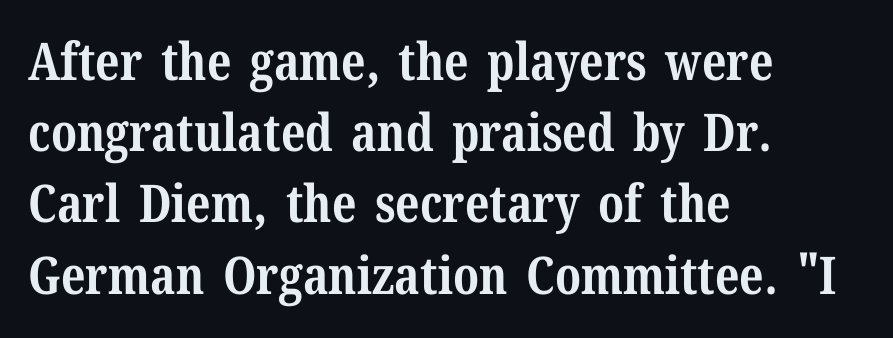
{"serif": "yes", "italic": "no", "bold": "yes", "weight": "bold", "width": "normal", "stroke_contrast": "medium", "x_height": "medium", "monospaced": "no", "underline": "no", "align": "left", "line_spacing": "normal", "line_spacing_ratio": 1.37, "letter_spacing": "normal", "letter_spacing_em": 0.0, "glyph_px": 52}
